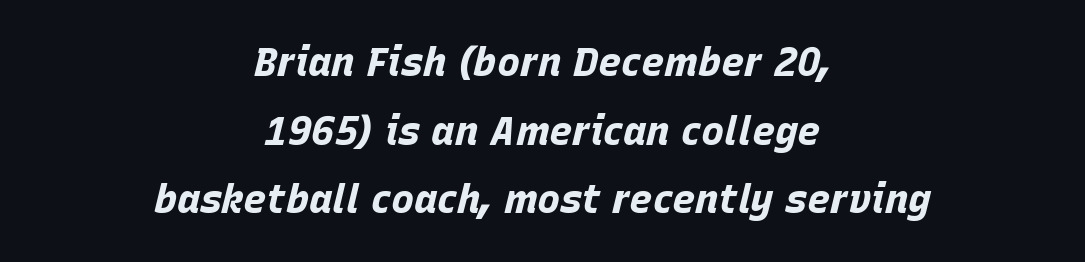
Q: Is the text bold? A: Yes.
Q: Is the text italic (slanted)? A: Yes, it leans right by about 15 degrees.
Q: Is the text underlined? A: No.
Q: How is the paragraph aligned? A: Centered.
Q: Is the spacing between letters normal or unusually wide? A: Normal.
Q: Width (condensed, normal, or wide)? A: Normal.
Q: Stroke contrast? A: Low.
Q: x-height? A: Large.
Q: Monospaced? A: No.
